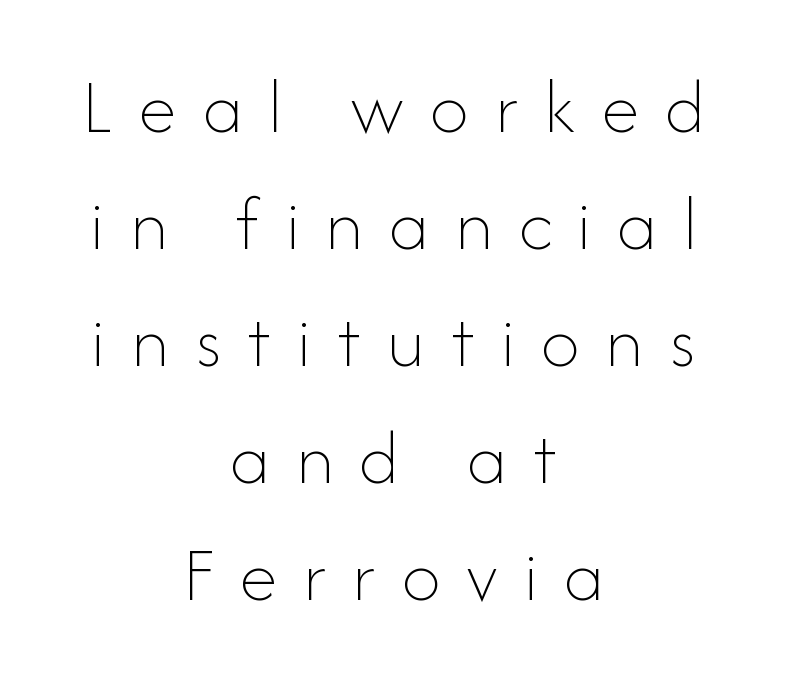
{"italic": "no", "bold": "no", "weight": "thin", "width": "normal", "stroke_contrast": "low", "x_height": "small", "monospaced": "no", "underline": "no", "align": "center", "line_spacing": "normal", "line_spacing_ratio": 1.5, "letter_spacing": "wide", "letter_spacing_em": 0.33, "glyph_px": 78}
